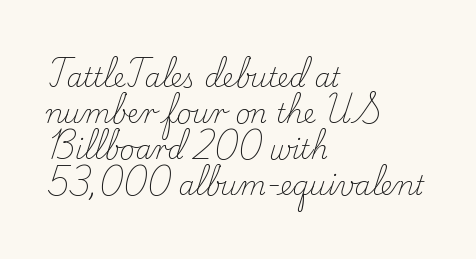
Teacher's note: observe the even left margin — that is flush-left alignment. Students, note that the glyphs here touch the page at normal intervals. Descenders hang freely into open space. Stem width sits at or under what a default text font uses.
